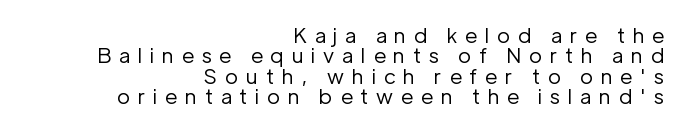
Just letters on the line, the space beneath them empty. Weight: in the light-to-regular range. Layout note: lines flush right. Does the lettering tilt? It doesn't — this is upright. These lines have a slow, spaced-out rhythm from letter to letter.
